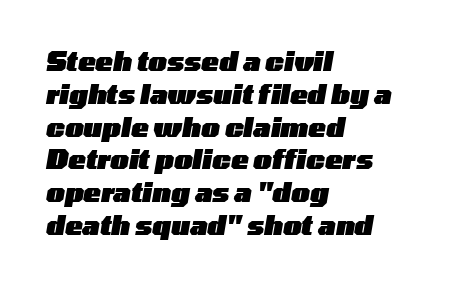
The rag falls on the right side of this text block. Interline gaps are of average width in this sample. Characters are canted at an angle relative to the baseline's perpendicular. The specimen omits any rule beneath the text block's lines. Compared with typical body copy, the letter spacing here is the same.
